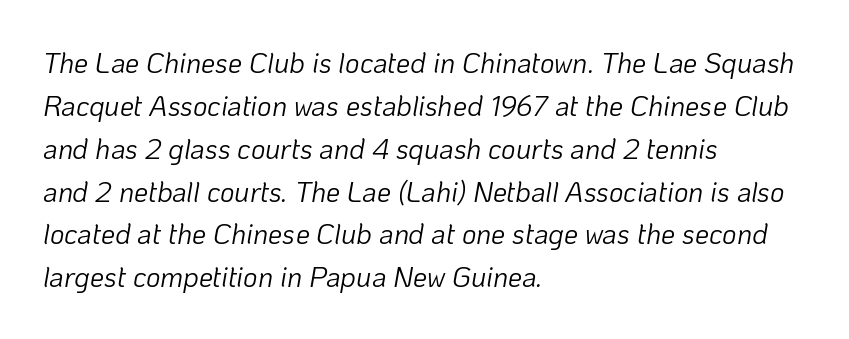
The image shows 28 px light type, italic (leaning right); set left-aligned, normal line spacing (1.53x), normal letter spacing, not underlined; low stroke contrast and a medium x-height.
